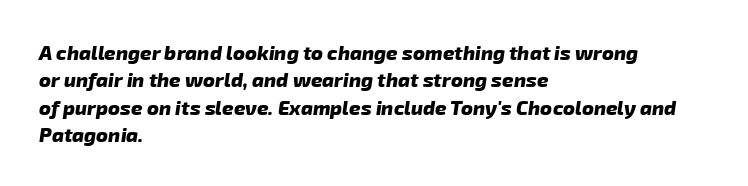
{"bold": "yes", "underline": "no", "align": "left", "line_spacing": "normal", "line_spacing_ratio": 1.37, "letter_spacing": "normal", "letter_spacing_em": 0.0, "glyph_px": 20}
